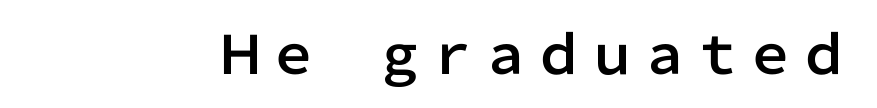
Q: Is the text italic (slanted)? A: No, it is upright.
Q: Is the typeface a serif or a sans-serif typeface? A: Sans-serif.
Q: Is the text underlined? A: No.
Q: Is the spacing between letters normal or unusually wide? A: Normal.
Q: Width (condensed, normal, or wide)? A: Normal.
Q: Stroke contrast? A: Low.
Q: x-height? A: Medium.
Q: Monospaced? A: No.
